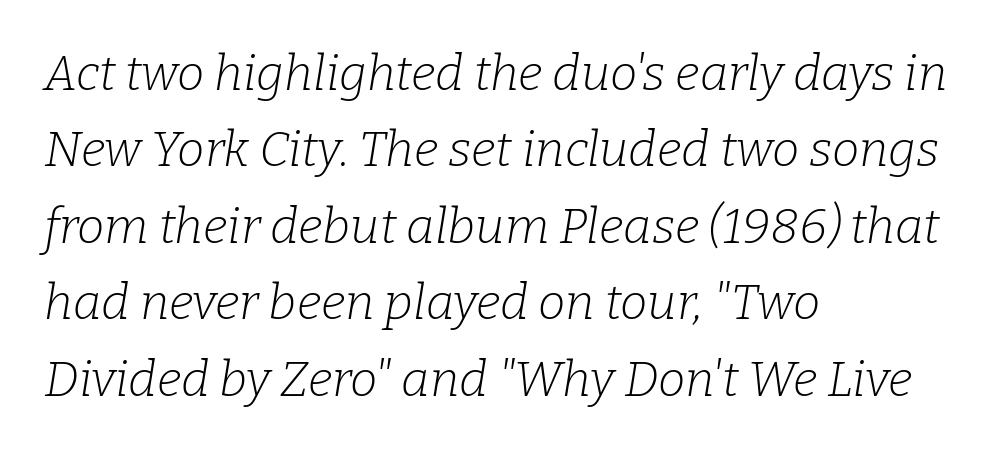
The image shows 49 px light serif type, italic (leaning right); set left-aligned, normal line spacing (1.56x), normal letter spacing, not underlined; low stroke contrast and a medium x-height.
